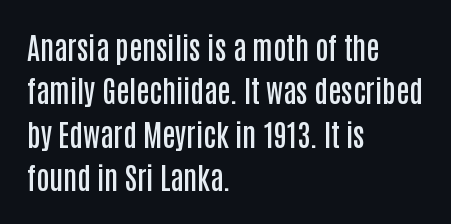
The image shows 29 px semibold, condensed sans-serif type, upright; set left-aligned, normal line spacing (1.5x), normal letter spacing, not underlined; low stroke contrast and a large x-height.
